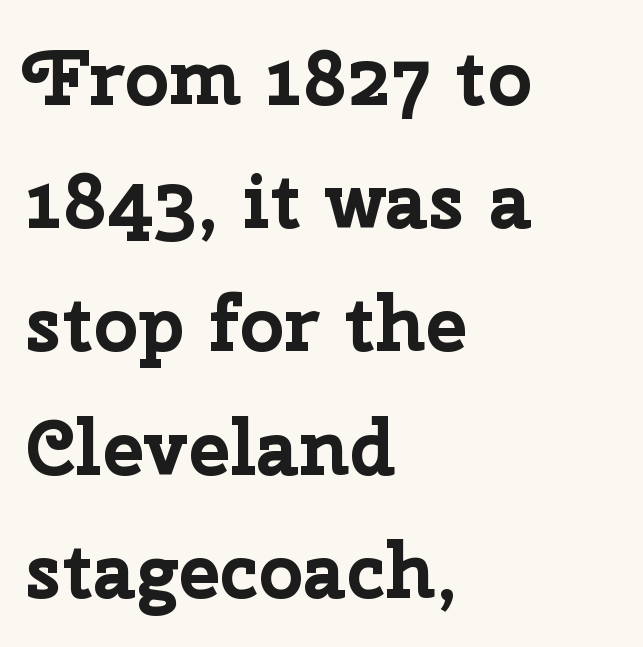
Q: Is the text bold? A: Yes.
Q: Is the text italic (slanted)? A: No, it is upright.
Q: Is the typeface a serif or a sans-serif typeface? A: Sans-serif.
Q: Is the text underlined? A: No.
Q: How is the paragraph aligned? A: Left-aligned.
Q: Is the spacing between letters normal or unusually wide? A: Normal.
Q: Is the spacing between lines tight, normal or loose? A: Normal.
Q: Width (condensed, normal, or wide)? A: Normal.
Q: Stroke contrast? A: Low.
Q: x-height? A: Medium.
Q: Monospaced? A: No.
